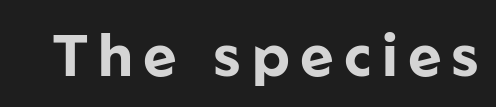
The image shows 58 px bold sans-serif type, upright; set not underlined; low stroke contrast and a medium x-height.
